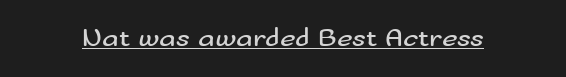
Vertical stems look standard width or narrower in stroke. This sample carries an underscore along the baseline area. Notice how the stems are strictly vertical — no italics here. Spacing between characters is what you'd get straight out of the box.
